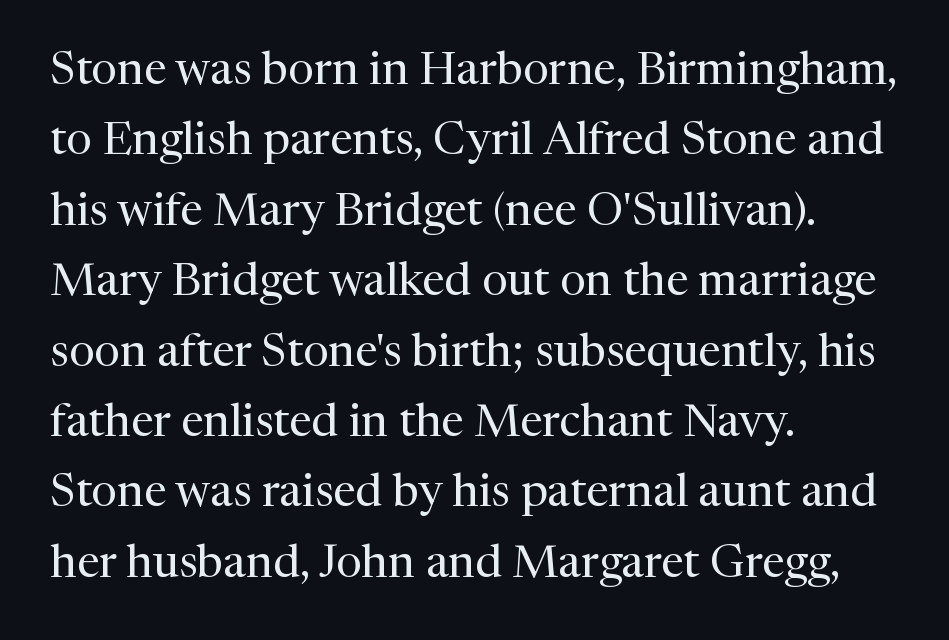
{"serif": "yes", "italic": "no", "bold": "no", "weight": "regular", "width": "normal", "stroke_contrast": "medium", "x_height": "medium", "monospaced": "no", "underline": "no", "align": "left", "line_spacing": "normal", "line_spacing_ratio": 1.53, "letter_spacing": "normal", "letter_spacing_em": 0.0, "glyph_px": 46}
